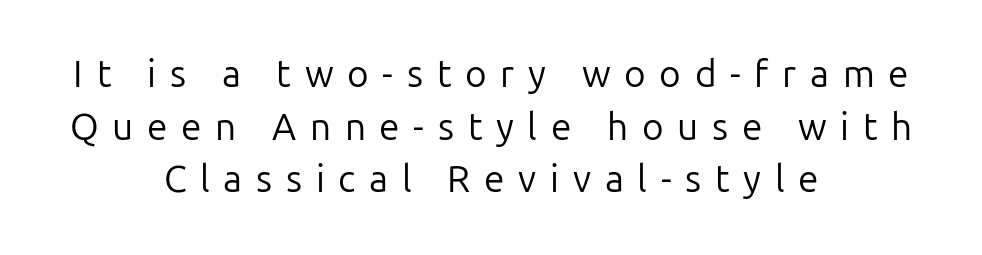
One glance says typical: line gaps are just what's usual. The specimen omits any rule beneath the text block's lines. The tracking reads as deliberately expanded to a designer's eye. The letters advance in unequal steps, a hallmark of proportional type. Posture: vertical. Each letter's strokes conclude bluntly, with no projecting serifs.
